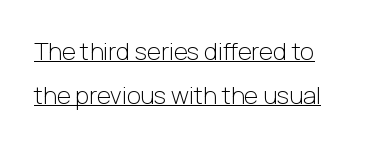
Q: Is the text bold? A: No.
Q: Is the text italic (slanted)? A: No, it is upright.
Q: Is the text underlined? A: Yes.
Q: Is the spacing between letters normal or unusually wide? A: Normal.
